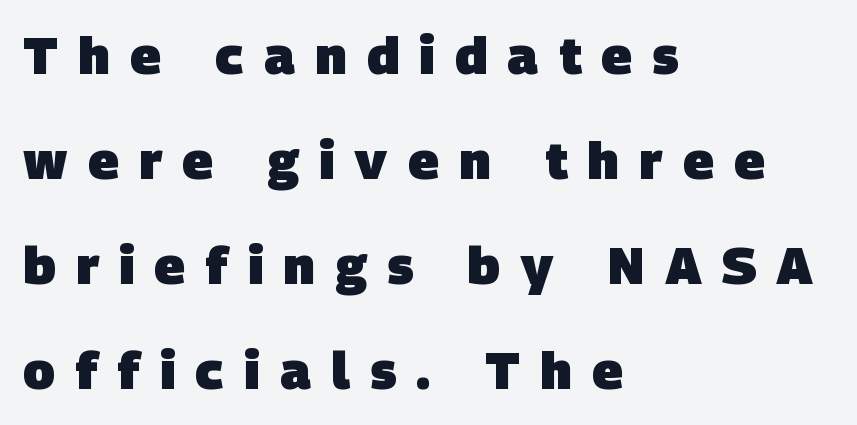
{"serif": "no", "bold": "yes", "weight": "heavy", "width": "normal", "stroke_contrast": "low", "x_height": "large", "monospaced": "no", "underline": "no", "align": "left", "line_spacing": "loose", "line_spacing_ratio": 2.02, "letter_spacing": "wide", "letter_spacing_em": 0.39, "glyph_px": 52}
